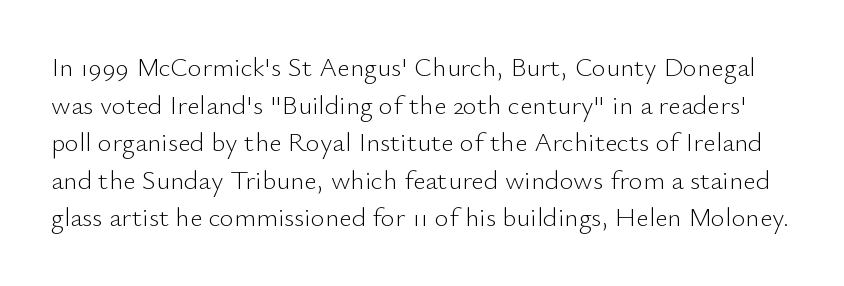
The font's upright variant was chosen for this text. Anything drawn beneath the words? Only blank space. The space between consecutive lines is moderate. Nothing heavy about these letters — not bold at all.
